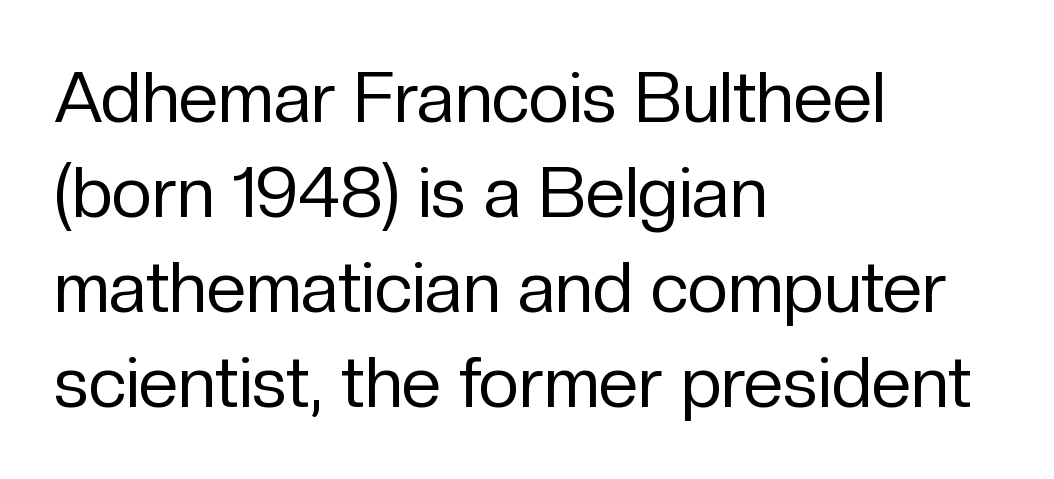
{"serif": "no", "italic": "no", "bold": "no", "weight": "regular", "width": "normal", "stroke_contrast": "low", "x_height": "medium", "monospaced": "no", "underline": "no", "align": "left", "line_spacing": "normal", "line_spacing_ratio": 1.34, "letter_spacing": "normal", "letter_spacing_em": 0.0, "glyph_px": 71}
